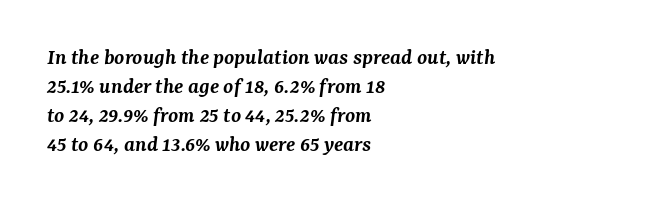
{"italic": "yes", "lean": "right", "slant_degrees": 7, "bold": "semi", "underline": "no", "align": "left", "line_spacing": "normal", "line_spacing_ratio": 1.26, "letter_spacing": "normal", "letter_spacing_em": 0.0, "glyph_px": 23}
